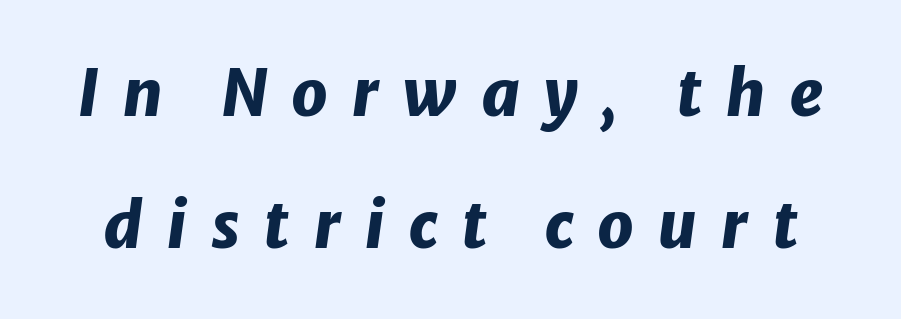
Here the glyphs are tracked loosely, breaking word shapes into spaced letters. Bold? Absolutely — the strokes are thick and heavy. Beneath every word, the page is bare. This sample trades compactness for vertical openness between lines. Think of a printed novel: that variable character pitch is what you see here.
